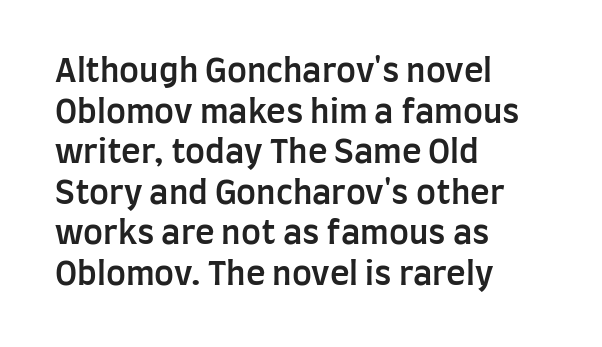
Q: Is the text bold? A: Semi-bold.
Q: Is the text italic (slanted)? A: No, it is upright.
Q: Is the typeface a serif or a sans-serif typeface? A: Sans-serif.
Q: Is the text underlined? A: No.
Q: How is the paragraph aligned? A: Left-aligned.
Q: Is the spacing between letters normal or unusually wide? A: Normal.
Q: Width (condensed, normal, or wide)? A: Condensed.
Q: Stroke contrast? A: Low.
Q: x-height? A: Large.
Q: Monospaced? A: No.
